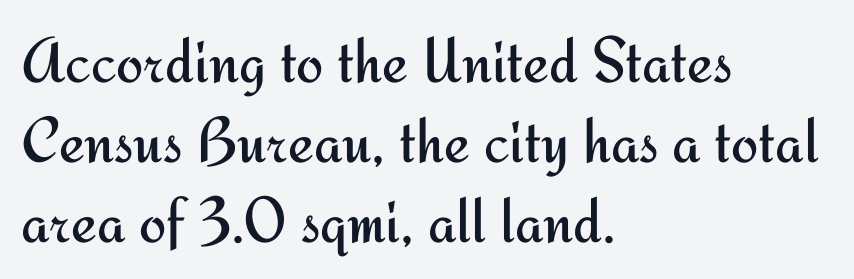
{"serif": "no", "italic": "no", "bold": "no", "weight": "regular", "width": "normal", "stroke_contrast": "medium", "x_height": "small", "monospaced": "no", "underline": "no", "align": "left", "line_spacing_ratio": 1.23, "letter_spacing": "normal", "letter_spacing_em": 0.0, "glyph_px": 65}
